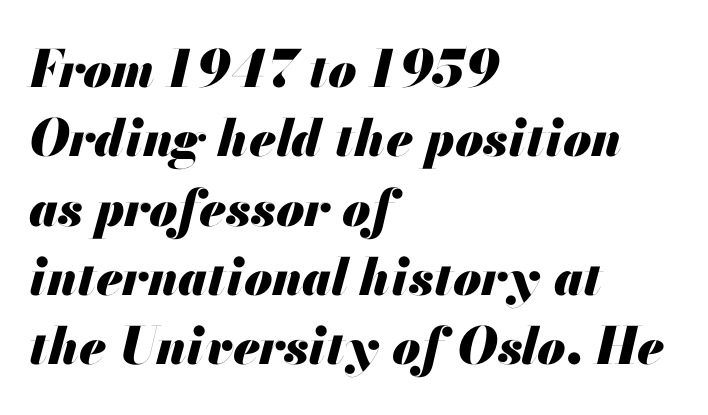
The image shows 51 px heavy type, italic (leaning right); set left-aligned, normal line spacing (1.36x), normal letter spacing, not underlined; medium stroke contrast and a small x-height.
